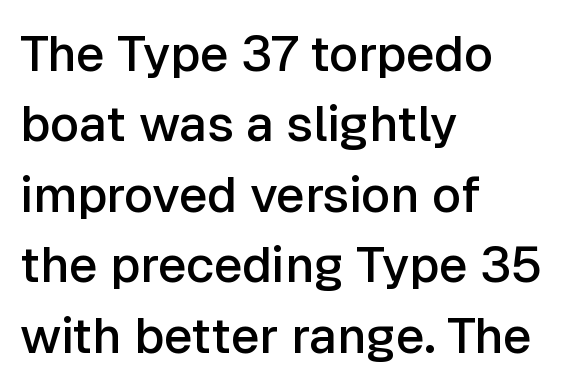
Q: Is the text bold? A: Semi-bold.
Q: Is the text italic (slanted)? A: No, it is upright.
Q: Is the typeface a serif or a sans-serif typeface? A: Sans-serif.
Q: Is the text underlined? A: No.
Q: How is the paragraph aligned? A: Left-aligned.
Q: Is the spacing between letters normal or unusually wide? A: Normal.
Q: Is the spacing between lines tight, normal or loose? A: Normal.
Q: Width (condensed, normal, or wide)? A: Normal.
Q: Stroke contrast? A: Low.
Q: x-height? A: Medium.
Q: Monospaced? A: No.
